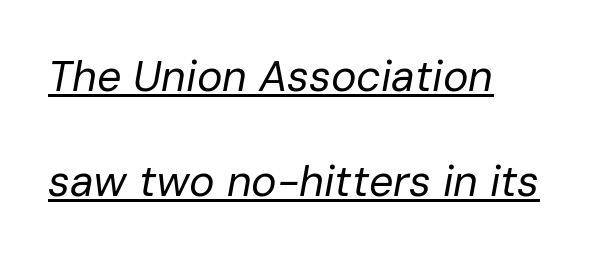
Q: Is the text bold? A: No.
Q: Is the text italic (slanted)? A: Yes, it leans right by about 10 degrees.
Q: Is the text underlined? A: Yes.
Q: How is the paragraph aligned? A: Left-aligned.
Q: Is the spacing between letters normal or unusually wide? A: Normal.
Q: Is the spacing between lines tight, normal or loose? A: Loose.
Q: Width (condensed, normal, or wide)? A: Normal.
Q: Stroke contrast? A: Low.
Q: x-height? A: Medium.
Q: Monospaced? A: No.
